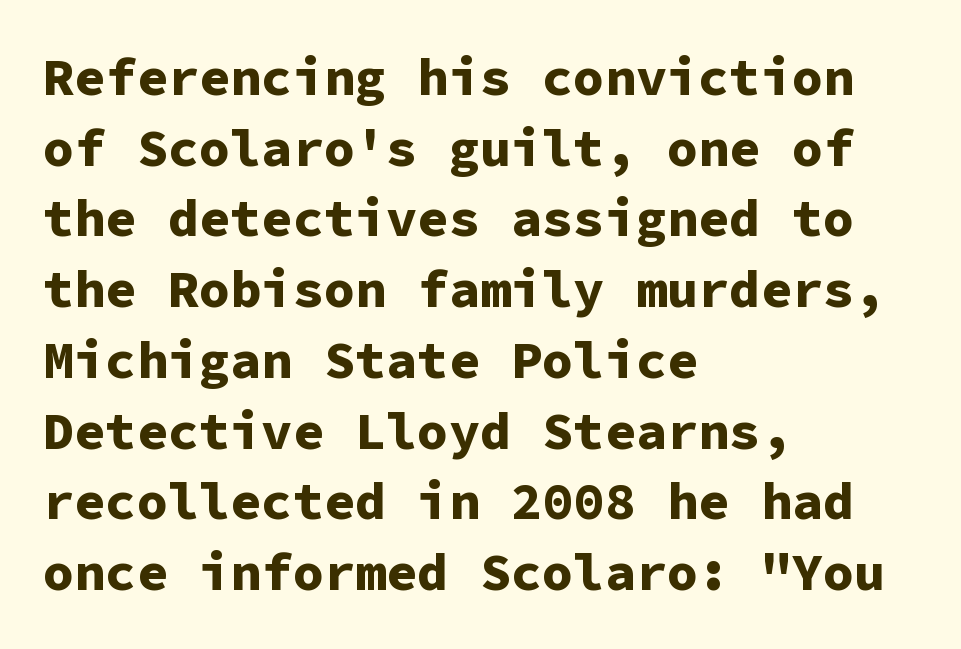
{"serif": "no", "italic": "no", "bold": "yes", "weight": "bold", "width": "normal", "stroke_contrast": "low", "x_height": "medium", "monospaced": "yes", "underline": "no", "align": "left", "line_spacing": "normal", "line_spacing_ratio": 1.36, "letter_spacing": "normal", "letter_spacing_em": 0.0, "glyph_px": 52}
